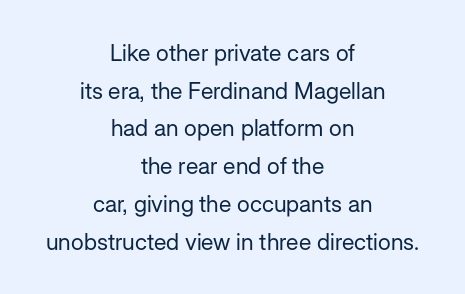
{"italic": "no", "bold": "no", "underline": "no", "align": "center", "line_spacing": "normal", "line_spacing_ratio": 1.64, "letter_spacing": "normal", "letter_spacing_em": 0.0, "glyph_px": 23}
